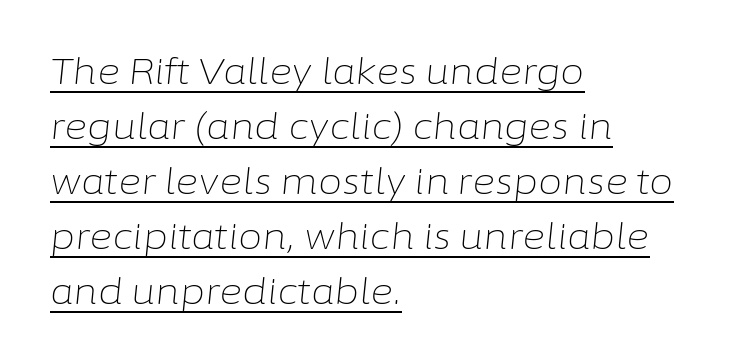
{"italic": "yes", "lean": "right", "slant_degrees": 6, "bold": "no", "weight": "light", "width": "normal", "stroke_contrast": "low", "x_height": "medium", "monospaced": "no", "underline": "yes", "align": "left", "line_spacing": "normal", "line_spacing_ratio": 1.57, "letter_spacing": "normal", "letter_spacing_em": 0.0, "glyph_px": 35}
